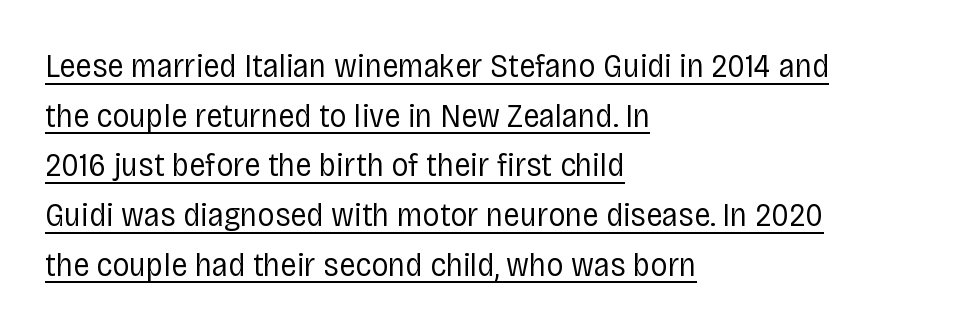
Q: Is the text bold? A: No.
Q: Is the text italic (slanted)? A: No, it is upright.
Q: Is the typeface a serif or a sans-serif typeface? A: Sans-serif.
Q: Is the text underlined? A: Yes.
Q: How is the paragraph aligned? A: Left-aligned.
Q: Is the spacing between letters normal or unusually wide? A: Normal.
Q: Is the spacing between lines tight, normal or loose? A: Normal.
Q: Width (condensed, normal, or wide)? A: Condensed.
Q: Stroke contrast? A: Low.
Q: x-height? A: Large.
Q: Monospaced? A: No.
